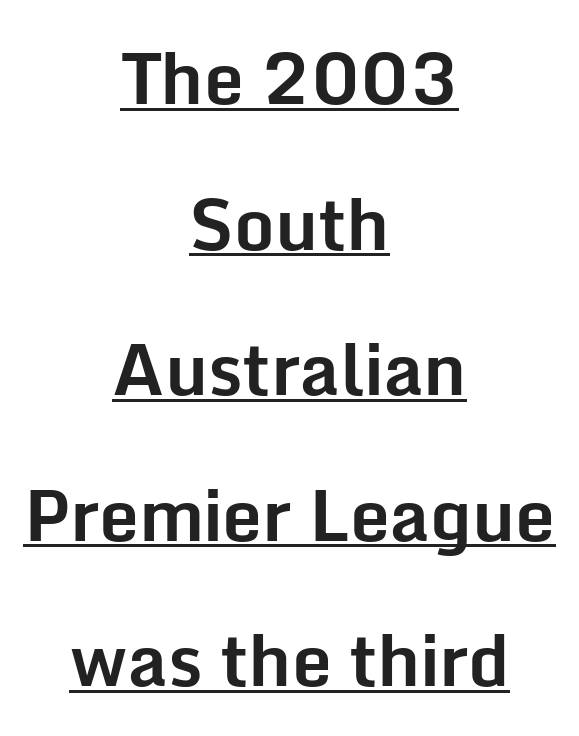
The image shows 71 px bold sans-serif type, upright; set centered, loose line spacing (2.05x), normal letter spacing, underlined; low stroke contrast and a medium x-height.
